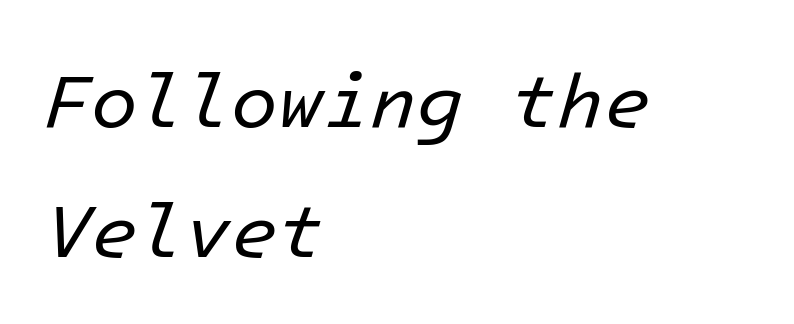
Nothing unusual about the tracking: characters are spaced as the font intends. The lines are quadded left. Caption: face not bold, strokes unweighted. The specimen reads as italic at a glance. The passage shown is not underscored anywhere.
